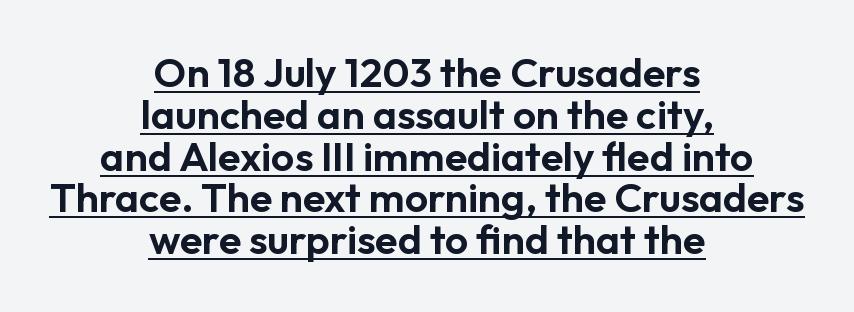
{"serif": "no", "italic": "no", "width": "normal", "stroke_contrast": "low", "x_height": "medium", "monospaced": "no", "underline": "yes", "align": "center", "line_spacing": "tight", "line_spacing_ratio": 1.02, "letter_spacing": "normal", "letter_spacing_em": 0.0, "glyph_px": 41}
